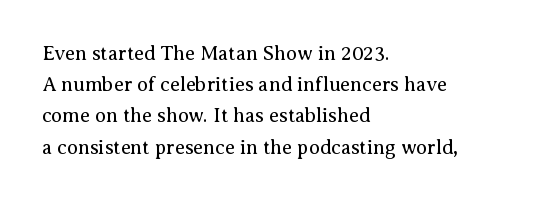
{"italic": "no", "bold": "no", "underline": "no", "align": "left", "line_spacing": "normal", "line_spacing_ratio": 1.56, "letter_spacing": "normal", "letter_spacing_em": 0.0, "glyph_px": 20}
